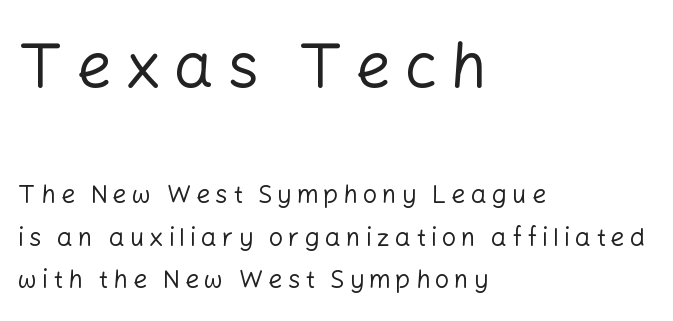
{"serif": "no", "italic": "no", "bold": "no", "weight": "regular", "width": "normal", "stroke_contrast": "low", "x_height": "medium", "monospaced": "no", "underline": "no", "align": "left", "line_spacing": "normal", "line_spacing_ratio": 1.7, "letter_spacing": "wide", "letter_spacing_em": 0.2, "larger_block": "first", "size_ratio": 2.52, "glyph_px": 63}
